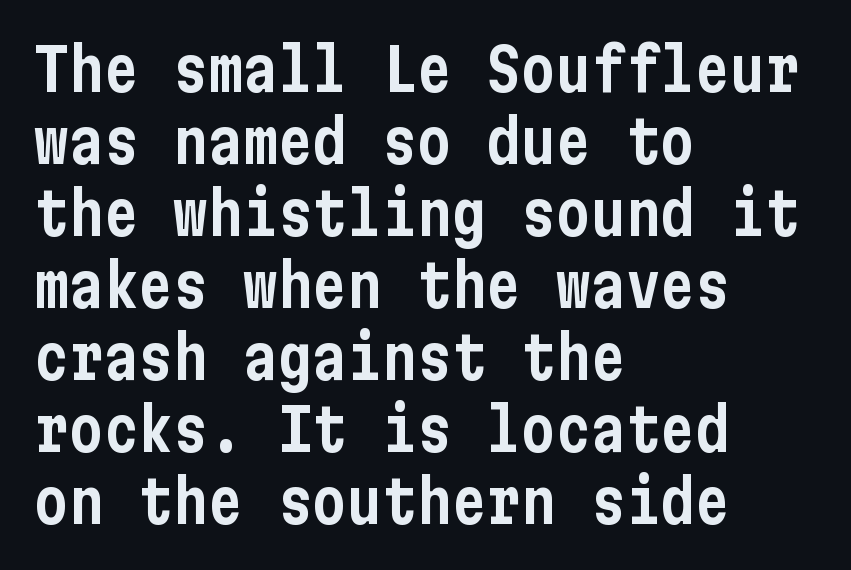
The image shows 58 px condensed sans-serif type, upright; set left-aligned, line spacing 1.24x, normal letter spacing, not underlined; low stroke contrast and a medium x-height.
